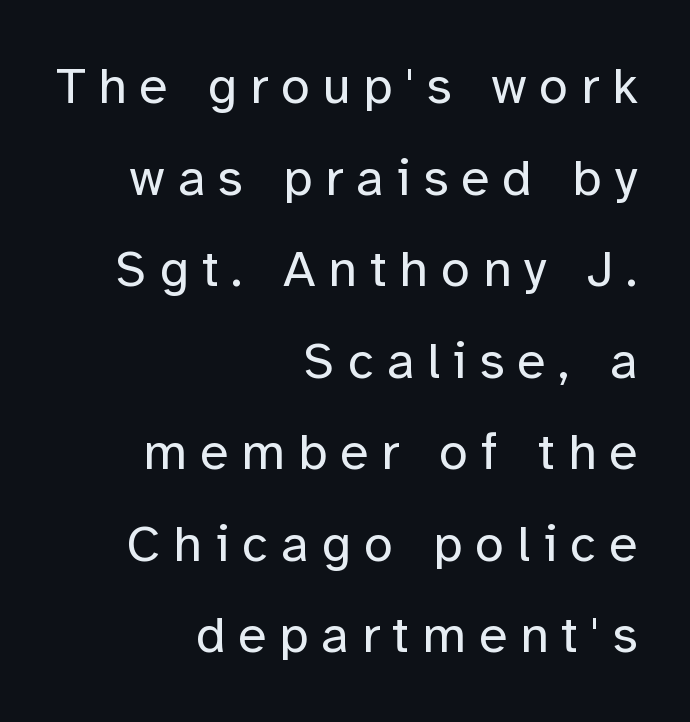
Q: Is the text bold? A: No.
Q: Is the text italic (slanted)? A: No, it is upright.
Q: Is the typeface a serif or a sans-serif typeface? A: Sans-serif.
Q: Is the text underlined? A: No.
Q: How is the paragraph aligned? A: Right-aligned.
Q: Is the spacing between letters normal or unusually wide? A: Unusually wide.
Q: Width (condensed, normal, or wide)? A: Normal.
Q: Stroke contrast? A: Low.
Q: x-height? A: Medium.
Q: Monospaced? A: No.
